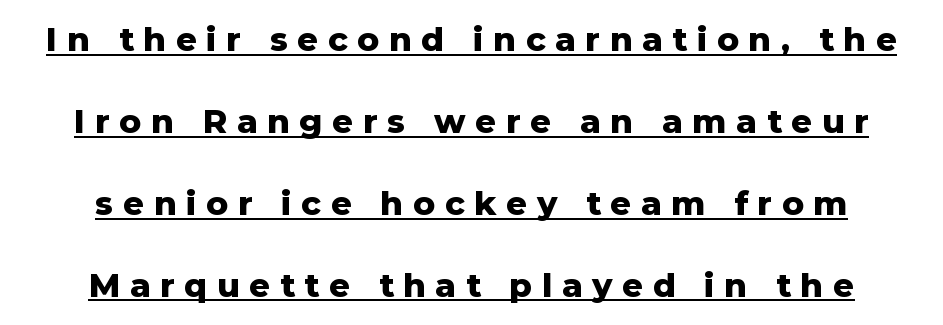
The image shows 33 px heavy sans-serif type, upright; set centered, loose line spacing (2.48x), unusually wide letter spacing (+0.29 em), underlined; low stroke contrast and a medium x-height.
